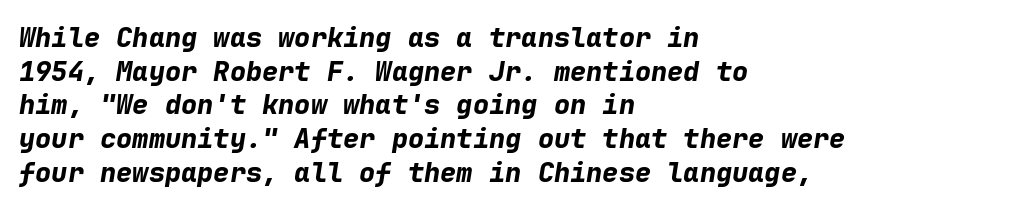
The type is set solid horizontally, with unmodified tracking. Leading: standard. Weight: bold. A typesetter would mark this as italic. The lines are quadded left.
